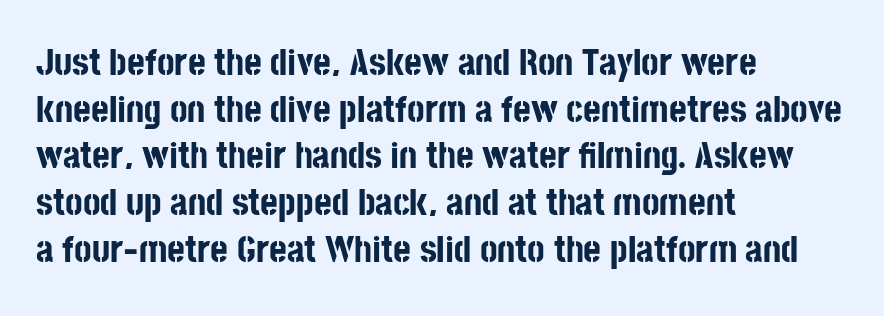
{"serif": "no", "italic": "no", "bold": "yes", "weight": "bold", "width": "condensed", "stroke_contrast": "low", "x_height": "large", "monospaced": "no", "underline": "no", "align": "left", "line_spacing_ratio": 1.23, "letter_spacing": "normal", "letter_spacing_em": 0.0, "glyph_px": 38}
